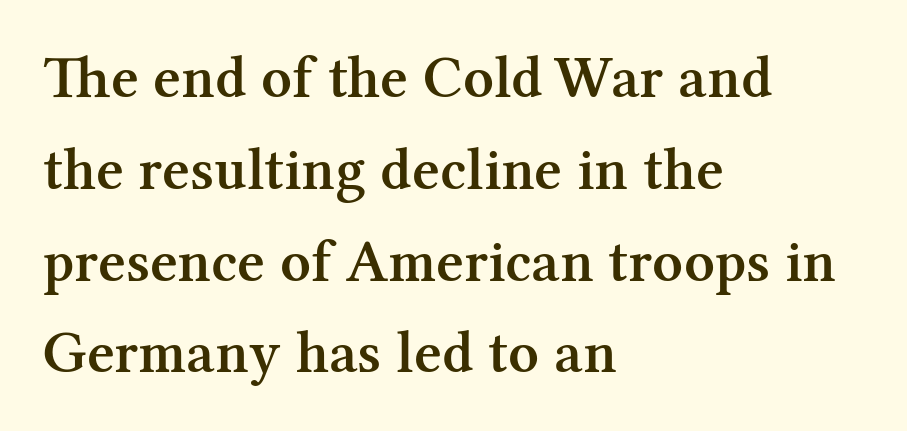
Q: Is the text bold? A: Semi-bold.
Q: Is the text italic (slanted)? A: No, it is upright.
Q: Is the typeface a serif or a sans-serif typeface? A: Serif.
Q: Is the text underlined? A: No.
Q: How is the paragraph aligned? A: Left-aligned.
Q: Is the spacing between letters normal or unusually wide? A: Normal.
Q: Is the spacing between lines tight, normal or loose? A: Normal.
Q: Width (condensed, normal, or wide)? A: Normal.
Q: Stroke contrast? A: Medium.
Q: x-height? A: Medium.
Q: Monospaced? A: No.
